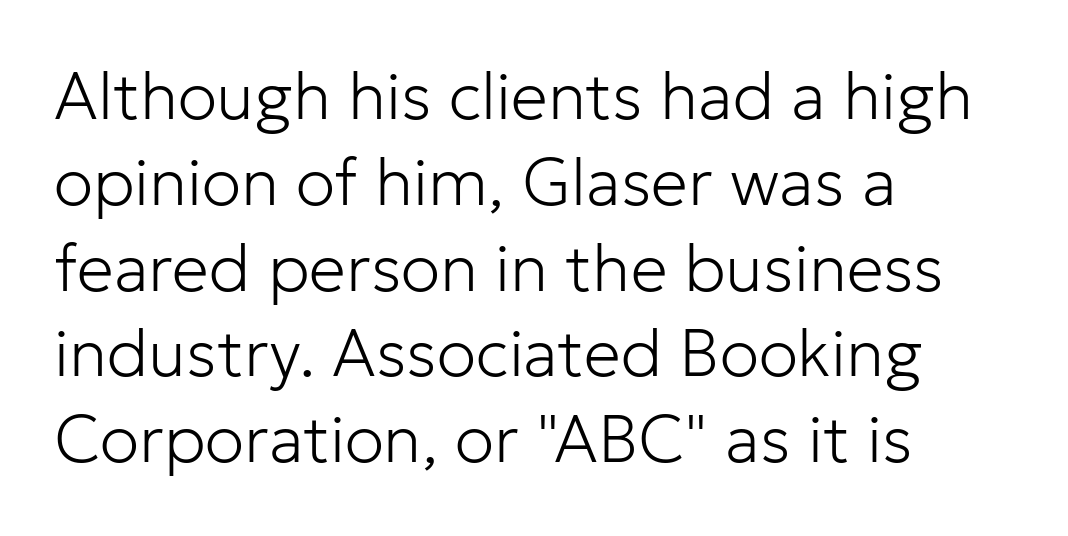
{"serif": "no", "italic": "no", "bold": "no", "weight": "light", "width": "normal", "stroke_contrast": "low", "x_height": "medium", "monospaced": "no", "underline": "no", "align": "left", "line_spacing": "normal", "line_spacing_ratio": 1.3, "letter_spacing": "normal", "letter_spacing_em": 0.0, "glyph_px": 66}
